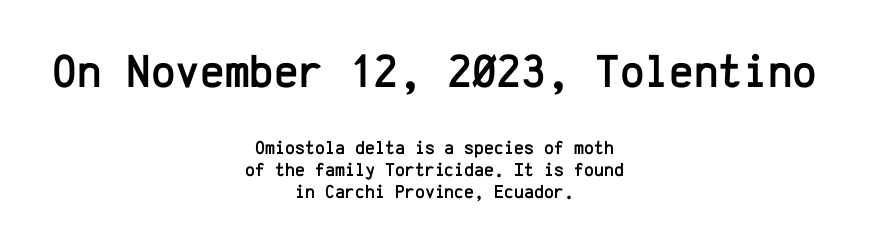
{"serif": "no", "italic": "no", "width": "normal", "stroke_contrast": "low", "x_height": "medium", "monospaced": "yes", "underline": "no", "align": "center", "line_spacing_ratio": 1.16, "letter_spacing": "normal", "letter_spacing_em": 0.0, "larger_block": "first", "size_ratio": 2.47, "glyph_px": 47}
